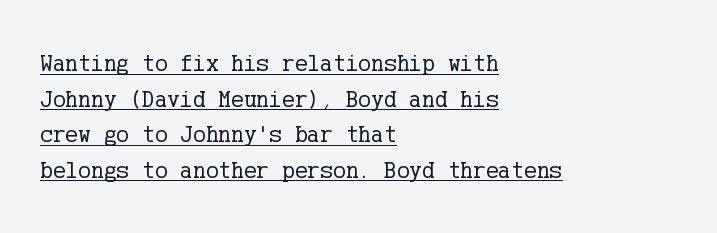
Q: Is the text bold? A: No.
Q: Is the text italic (slanted)? A: No, it is upright.
Q: Is the text underlined? A: Yes.
Q: How is the paragraph aligned? A: Left-aligned.
Q: Is the spacing between letters normal or unusually wide? A: Normal.
Q: Is the spacing between lines tight, normal or loose? A: Normal.
